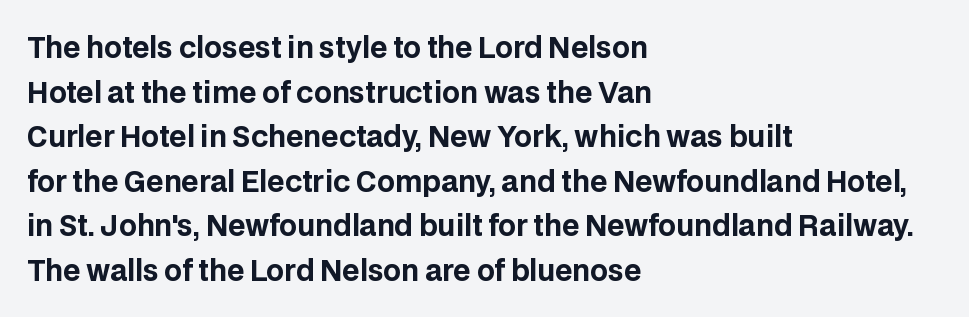
Q: Is the text bold? A: Yes.
Q: Is the text italic (slanted)? A: No, it is upright.
Q: Is the typeface a serif or a sans-serif typeface? A: Sans-serif.
Q: Is the text underlined? A: No.
Q: How is the paragraph aligned? A: Left-aligned.
Q: Is the spacing between letters normal or unusually wide? A: Normal.
Q: Is the spacing between lines tight, normal or loose? A: Normal.
Q: Width (condensed, normal, or wide)? A: Normal.
Q: Stroke contrast? A: Low.
Q: x-height? A: Large.
Q: Monospaced? A: No.
